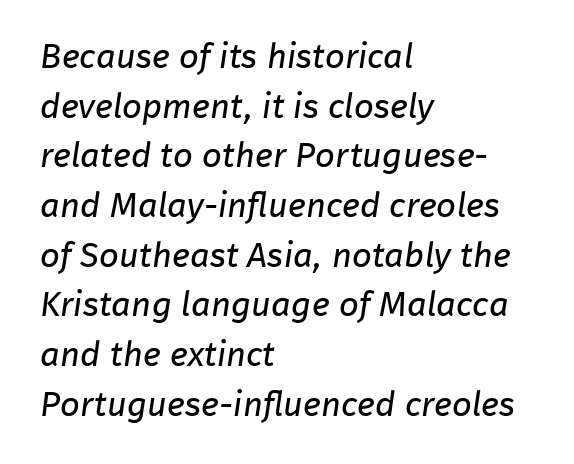
Q: Is the text bold? A: No.
Q: Is the typeface a serif or a sans-serif typeface? A: Sans-serif.
Q: Is the text underlined? A: No.
Q: How is the paragraph aligned? A: Left-aligned.
Q: Is the spacing between letters normal or unusually wide? A: Normal.
Q: Is the spacing between lines tight, normal or loose? A: Normal.
Q: Width (condensed, normal, or wide)? A: Normal.
Q: Stroke contrast? A: Low.
Q: x-height? A: Medium.
Q: Monospaced? A: No.
